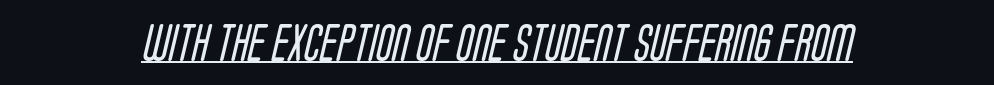
The passage shown is typeset with a sans-serif family. The words here are underlined. These lines are rendered in a variable-pitch font. The letters look calm and open, with moderate or lighter stems.
